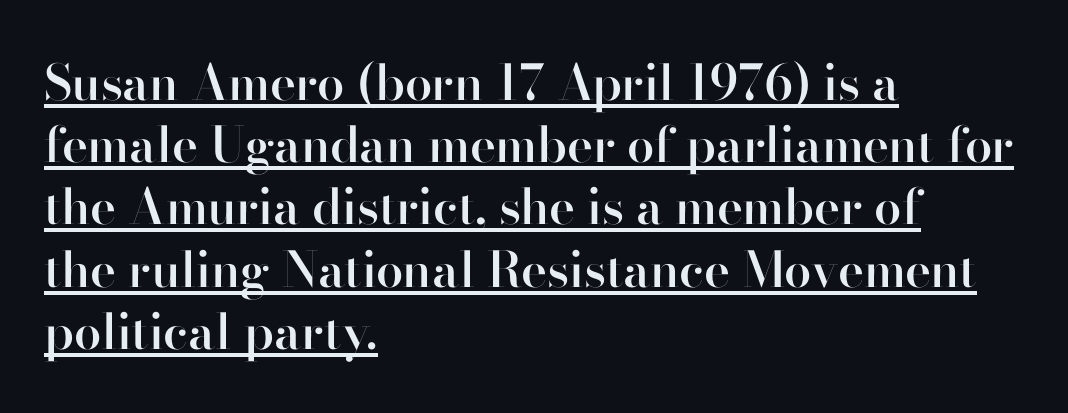
The image shows 49 px semibold sans-serif type, upright; set left-aligned, normal line spacing (1.27x), normal letter spacing, underlined; high stroke contrast and a small x-height.
